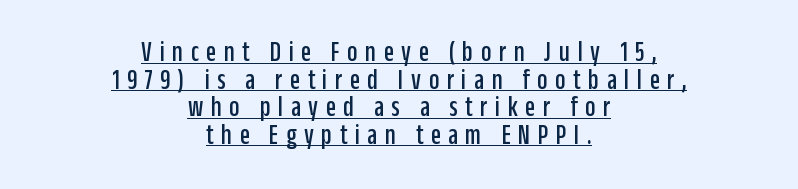
Q: Is the text italic (slanted)? A: No, it is upright.
Q: Is the typeface a serif or a sans-serif typeface? A: Sans-serif.
Q: Is the text underlined? A: Yes.
Q: How is the paragraph aligned? A: Centered.
Q: Is the spacing between letters normal or unusually wide? A: Unusually wide.
Q: Is the spacing between lines tight, normal or loose? A: Tight.
Q: Width (condensed, normal, or wide)? A: Condensed.
Q: Stroke contrast? A: Low.
Q: x-height? A: Large.
Q: Monospaced? A: No.
